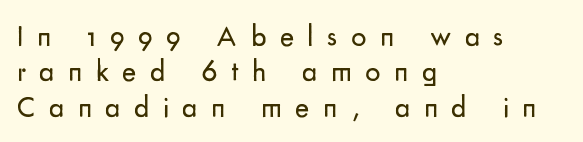
Q: Is the text bold? A: No.
Q: Is the text italic (slanted)? A: No, it is upright.
Q: Is the typeface a serif or a sans-serif typeface? A: Sans-serif.
Q: Is the text underlined? A: No.
Q: How is the paragraph aligned? A: Left-aligned.
Q: Is the spacing between letters normal or unusually wide? A: Unusually wide.
Q: Width (condensed, normal, or wide)? A: Normal.
Q: Stroke contrast? A: Low.
Q: x-height? A: Small.
Q: Monospaced? A: No.
